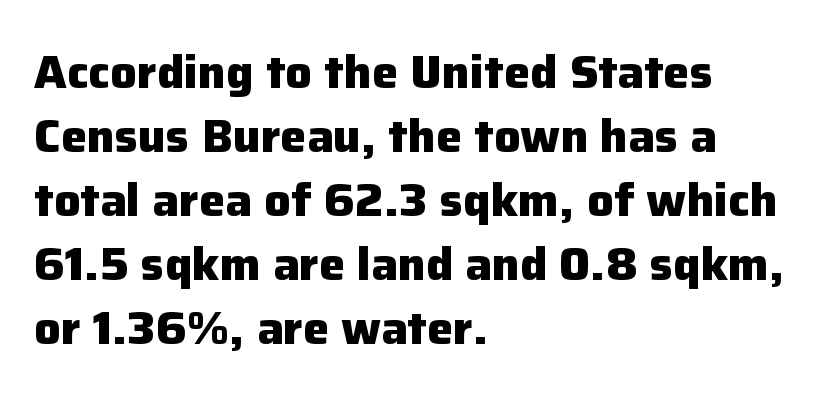
{"serif": "no", "italic": "no", "bold": "yes", "weight": "heavy", "width": "normal", "stroke_contrast": "low", "x_height": "medium", "monospaced": "no", "underline": "no", "align": "left", "line_spacing": "normal", "line_spacing_ratio": 1.36, "letter_spacing": "normal", "letter_spacing_em": 0.0, "glyph_px": 47}
